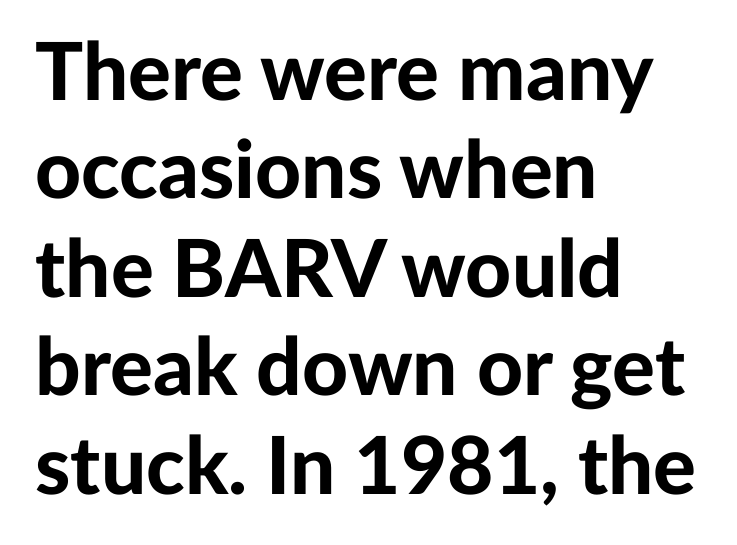
{"serif": "no", "italic": "no", "bold": "yes", "weight": "bold", "width": "normal", "stroke_contrast": "low", "x_height": "medium", "monospaced": "no", "underline": "no", "align": "left", "line_spacing_ratio": 1.23, "letter_spacing": "normal", "letter_spacing_em": 0.0, "glyph_px": 80}
